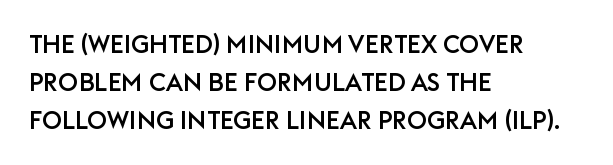
The image shows 25 px text type, upright; set left-aligned, normal line spacing (1.52x), normal letter spacing, not underlined.
